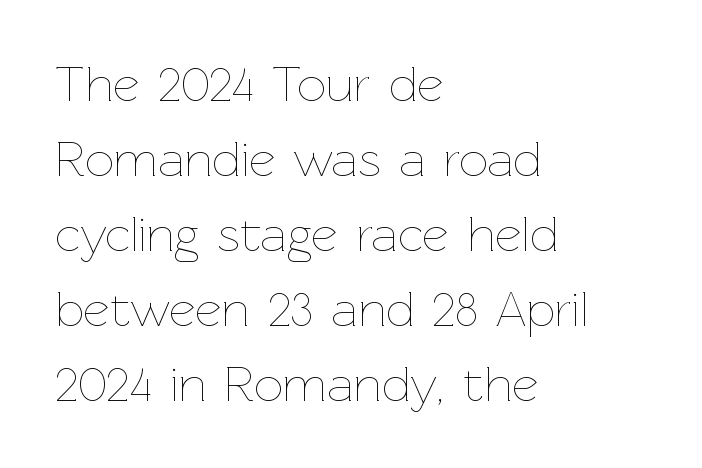
The rows are spaced the way most documents space them. The strokes carry an ordinary text weight at most. The gap between lines stays unmarked. Vertical strokes here are truly vertical. The paragraph has a hard left edge and a soft right edge. Looks like regular typesetting: each glyph gets only the width it needs.
